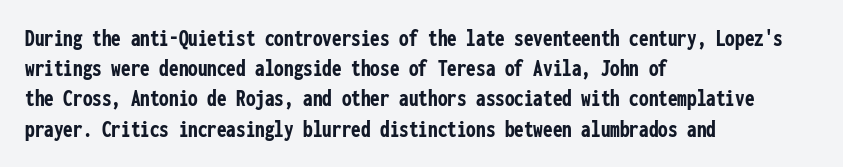
Q: Is the text bold? A: Yes.
Q: Is the text italic (slanted)? A: No, it is upright.
Q: Is the text underlined? A: No.
Q: How is the paragraph aligned? A: Left-aligned.
Q: Is the spacing between letters normal or unusually wide? A: Normal.
Q: Is the spacing between lines tight, normal or loose? A: Normal.
